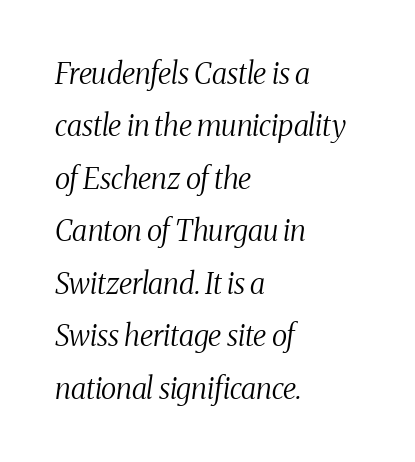
The image shows 29 px regular-weight, condensed serif type, italic (leaning right); set left-aligned, line spacing 1.81x, normal letter spacing, not underlined; medium stroke contrast and a medium x-height.
